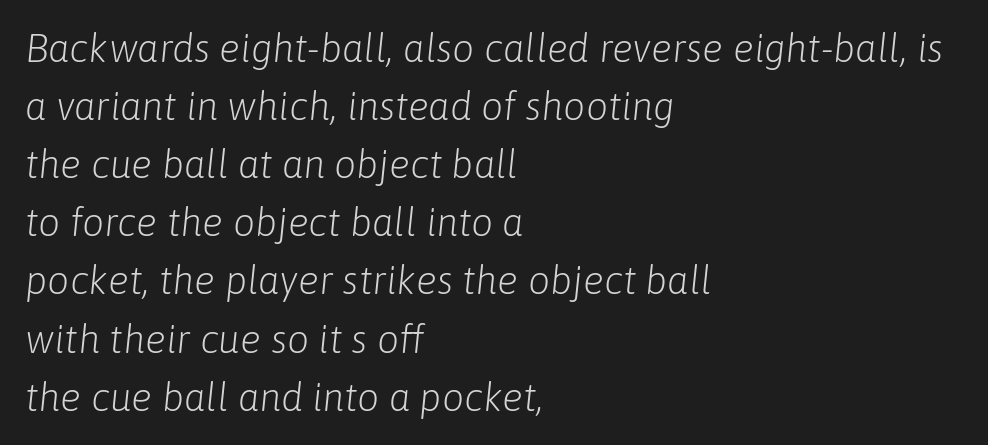
{"italic": "yes", "lean": "right", "slant_degrees": 6, "bold": "no", "weight": "light", "width": "normal", "stroke_contrast": "low", "x_height": "medium", "monospaced": "no", "underline": "no", "align": "left", "line_spacing": "normal", "line_spacing_ratio": 1.49, "letter_spacing": "normal", "letter_spacing_em": 0.0, "glyph_px": 39}
